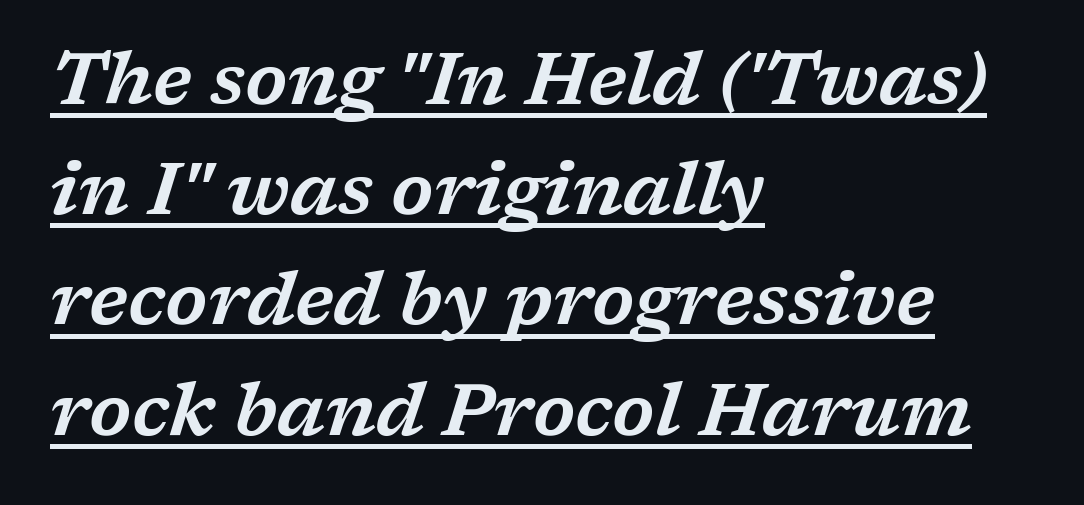
{"serif": "yes", "italic": "yes", "lean": "right", "slant_degrees": 17, "width": "wide", "stroke_contrast": "low", "x_height": "medium", "monospaced": "no", "underline": "yes", "align": "left", "line_spacing": "normal", "line_spacing_ratio": 1.51, "letter_spacing": "normal", "letter_spacing_em": 0.0, "glyph_px": 73}
